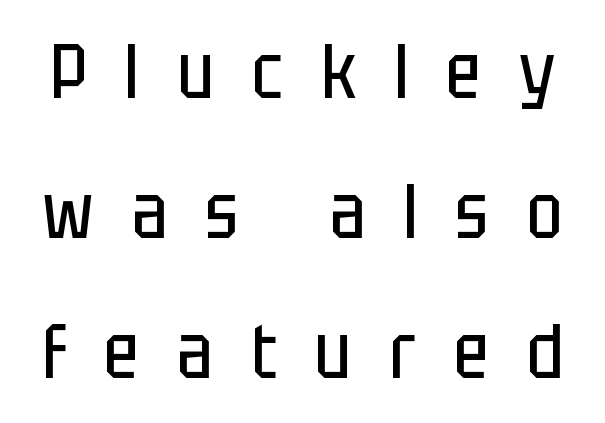
{"serif": "no", "italic": "no", "bold": "no", "weight": "regular", "width": "condensed", "stroke_contrast": "low", "x_height": "large", "monospaced": "no", "underline": "no", "line_spacing_ratio": 1.84, "letter_spacing": "wide", "letter_spacing_em": 0.5, "glyph_px": 76}
